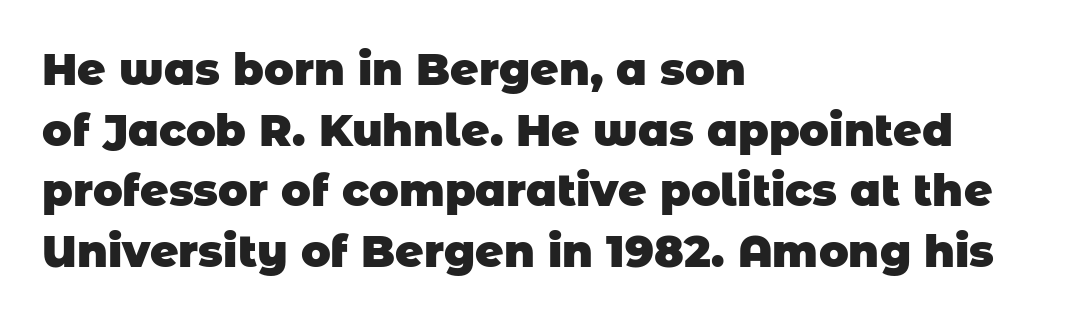
Q: Is the text bold? A: Yes.
Q: Is the typeface a serif or a sans-serif typeface? A: Sans-serif.
Q: Is the text underlined? A: No.
Q: How is the paragraph aligned? A: Left-aligned.
Q: Is the spacing between letters normal or unusually wide? A: Normal.
Q: Is the spacing between lines tight, normal or loose? A: Normal.
Q: Width (condensed, normal, or wide)? A: Normal.
Q: Stroke contrast? A: Low.
Q: x-height? A: Large.
Q: Monospaced? A: No.
